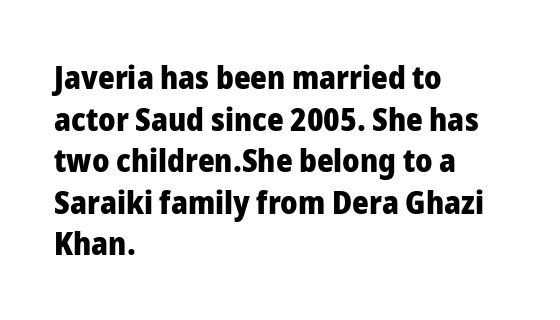
The image shows 32 px heavy sans-serif type, upright; set left-aligned, normal line spacing (1.3x), normal letter spacing, not underlined; low stroke contrast and a medium x-height.
